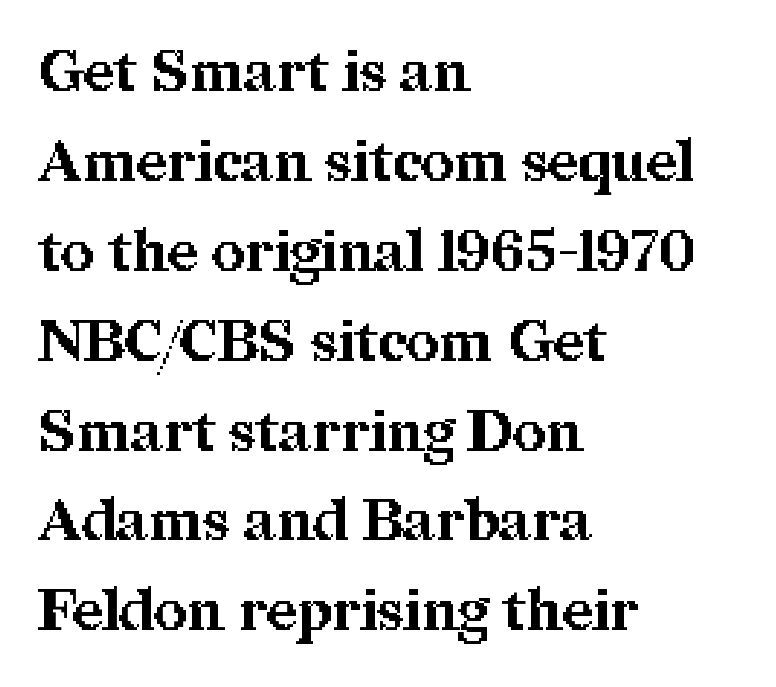
Honestly, the row spacing looks completely unremarkable. Teacher's note: observe the even left margin — that is flush-left alignment. Do the letters lean? They stand straight. Looks like regular typesetting: each glyph gets only the width it needs. Underline: absent. Each word holds together tightly as a unit, with standard inter-letter gaps.
